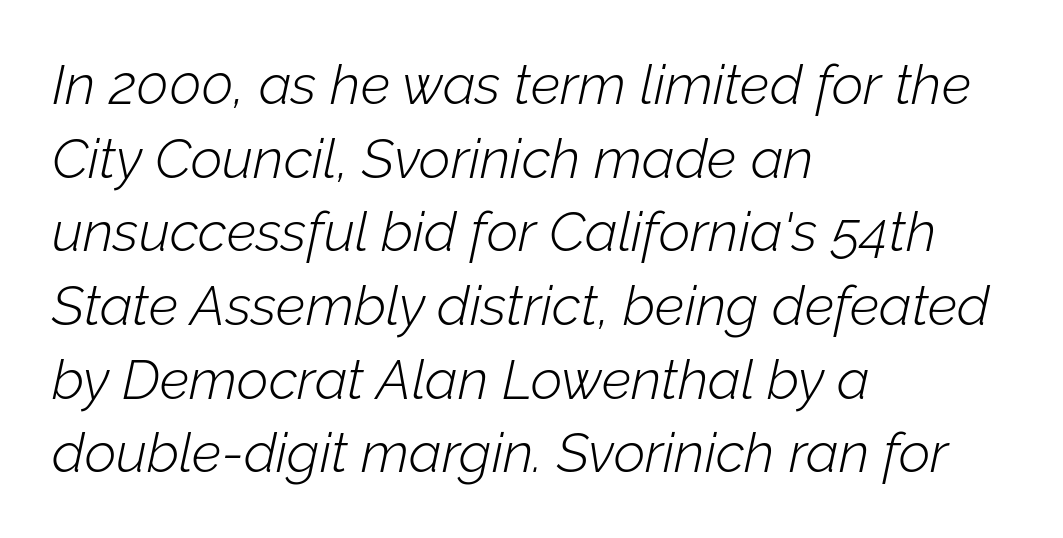
Only glyphs here, with clear space below each row. You could not count columns in this text — the font is proportionally spaced. The horizontal fit of the characters is conventional and even. The weight would be labelled regular, book, light, or lighter still.
